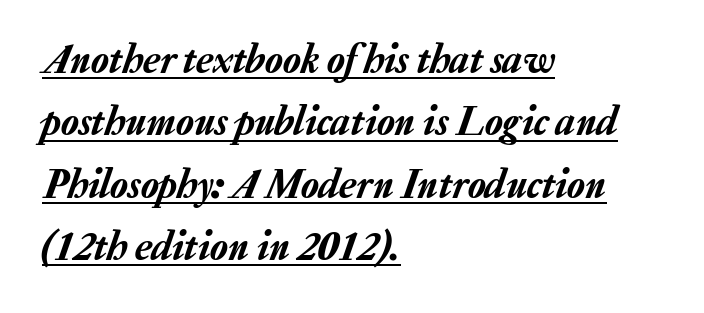
The text carries the slant typical of an italic or oblique font. Is the block centered? No — it sits flush against the left margin. The passage shown has conventional tracking throughout. Think of a printed novel: that variable character pitch is what you see here. A baseline rule has been typeset under these characters.
